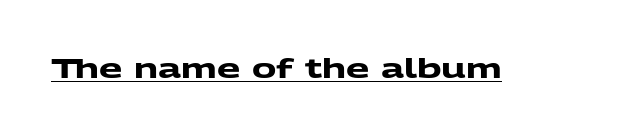
Between one letter and the next there's only the usual sliver of space. This rendering features underlined lettering. The characters look thick and weighty, a clear bold.
